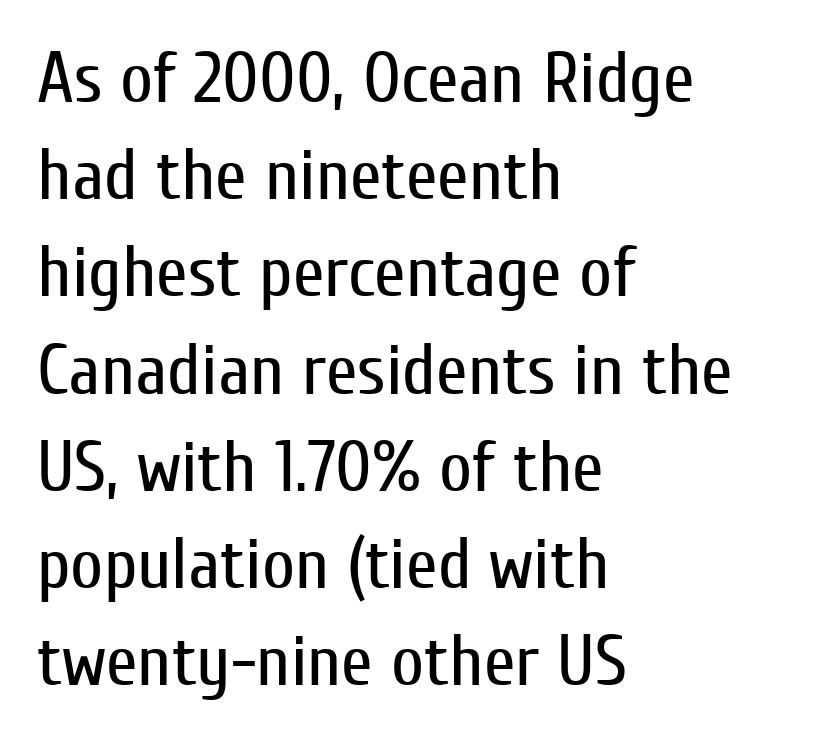
This reads as an unemphasized weight, regular at the heaviest. This rendering leaves character spacing at its baseline value. No word sits above an underline. Here the designer chose a conventional face with non-uniform glyph widths. Teacher's note: observe the even left margin — that is flush-left alignment.
